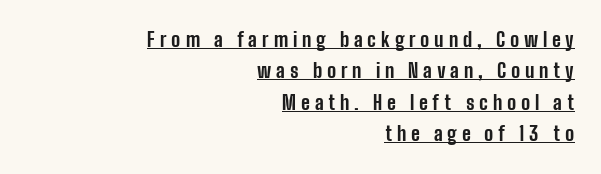
Q: Is the text bold? A: Yes.
Q: Is the text italic (slanted)? A: No, it is upright.
Q: Is the text underlined? A: Yes.
Q: How is the paragraph aligned? A: Right-aligned.
Q: Is the spacing between letters normal or unusually wide? A: Unusually wide.
Q: Is the spacing between lines tight, normal or loose? A: Normal.
